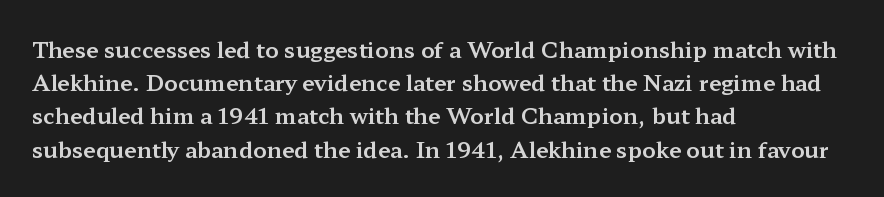
Q: Is the text italic (slanted)? A: No, it is upright.
Q: Is the text underlined? A: No.
Q: How is the paragraph aligned? A: Left-aligned.
Q: Is the spacing between letters normal or unusually wide? A: Normal.
Q: Is the spacing between lines tight, normal or loose? A: Normal.
